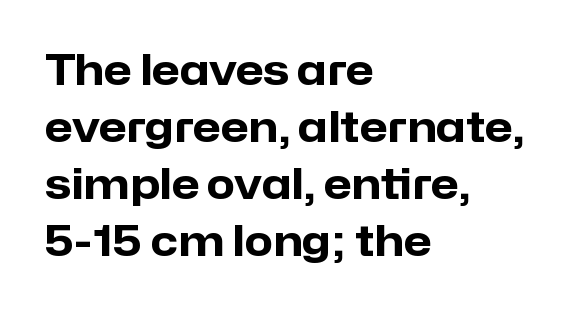
The image shows 41 px heavy sans-serif type, upright; set left-aligned, normal line spacing (1.39x), normal letter spacing, not underlined; low stroke contrast and a medium x-height.
